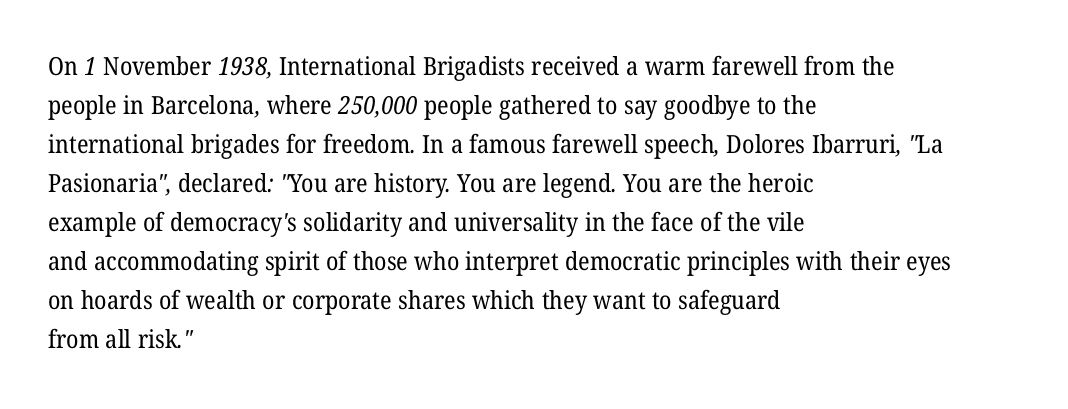
The glyphs are unaccompanied by any horizontal stroke below them. Leading: standard. Each line starts at the same left margin while the right side varies. Short note: letters normally spaced.
